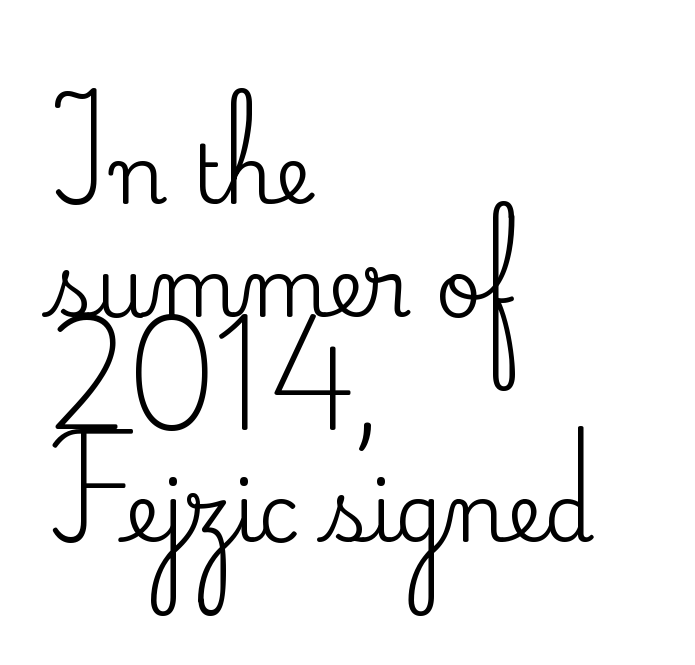
The image shows 80 px serif type, upright; set left-aligned, normal line spacing (1.41x), normal letter spacing, not underlined; medium stroke contrast and a small x-height.
